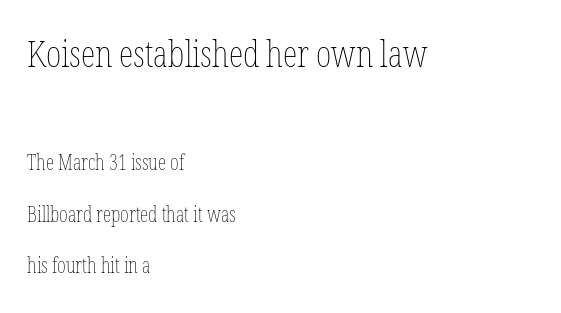
The image shows 37 px thin, condensed type, upright; set left-aligned, loose line spacing (2.45x), normal letter spacing, not underlined; the first (top) block is 1.76x larger; low stroke contrast and a medium x-height.
